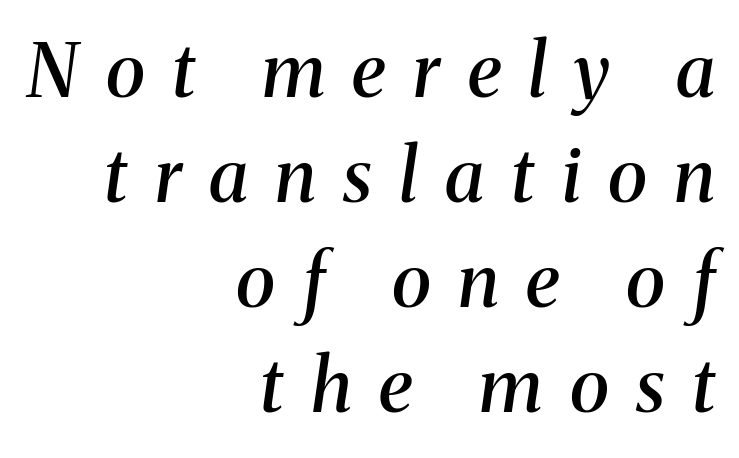
The image shows 74 px semibold serif type, italic (leaning right); set right-aligned, normal line spacing (1.42x), unusually wide letter spacing (+0.37 em), not underlined; medium stroke contrast and a medium x-height.
